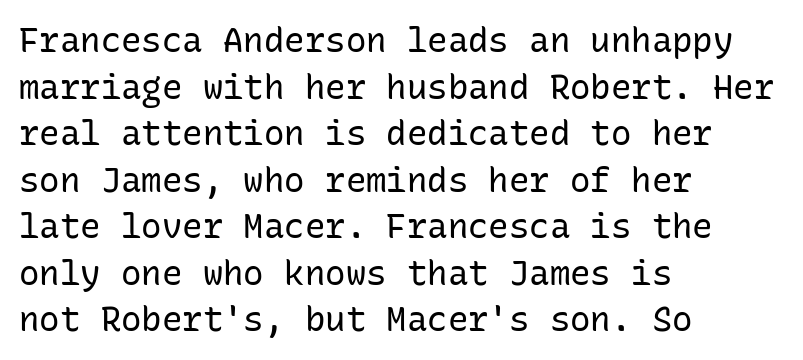
Every character sits straight up, as roman type does. The string is rendered with underlining switched off. Honestly, the letter spacing is just normal — you wouldn't notice it. Here the designer chose a console-style face with uniform glyph widths.
